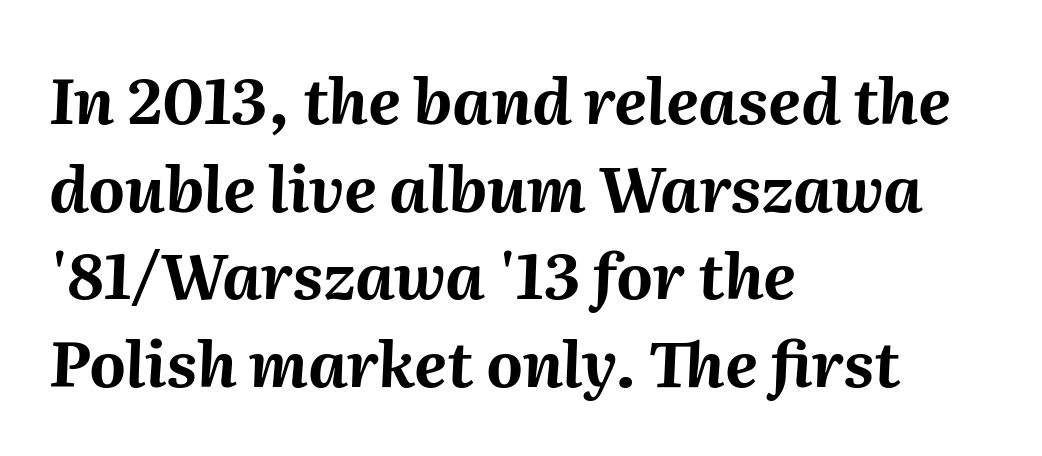
The lettering tilts uniformly, giving the passage an italic look. You'd pick this weight for a headline — it's a proper bold. Line beginnings align vertically; line endings do not. Leading matches the norm, producing a regular column.
